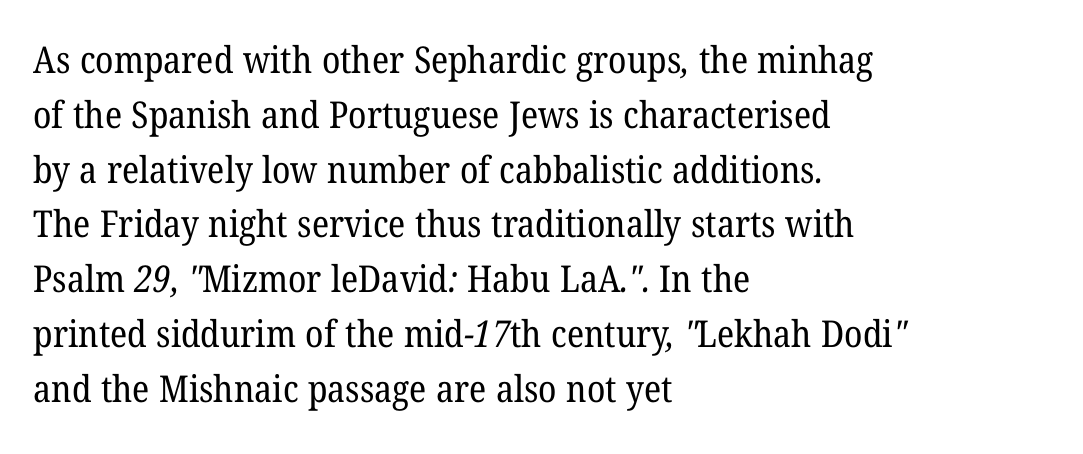
{"serif": "yes", "bold": "no", "weight": "regular", "width": "normal", "stroke_contrast": "low", "x_height": "medium", "monospaced": "no", "underline": "no", "align": "left", "line_spacing": "normal", "line_spacing_ratio": 1.48, "letter_spacing": "normal", "letter_spacing_em": 0.0, "glyph_px": 37}
